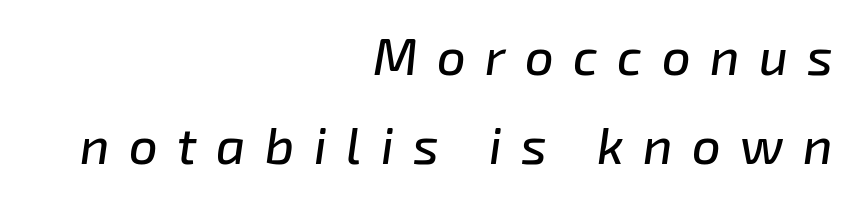
The image shows 51 px text type, italic (leaning right); set right-aligned, line spacing 1.75x, unusually wide letter spacing (+0.38 em), not underlined; low stroke contrast and a medium x-height.
